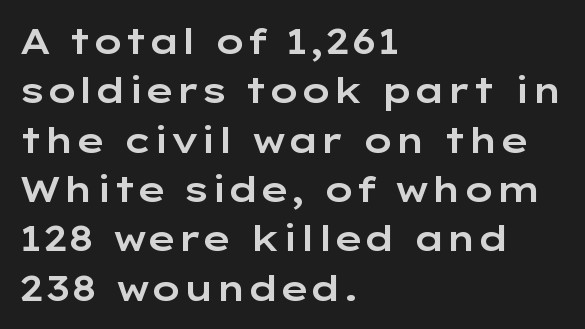
Q: Is the text italic (slanted)? A: No, it is upright.
Q: Is the typeface a serif or a sans-serif typeface? A: Sans-serif.
Q: Is the text underlined? A: No.
Q: How is the paragraph aligned? A: Left-aligned.
Q: Is the spacing between letters normal or unusually wide? A: Normal.
Q: Is the spacing between lines tight, normal or loose? A: Normal.
Q: Width (condensed, normal, or wide)? A: Wide.
Q: Stroke contrast? A: Low.
Q: x-height? A: Medium.
Q: Monospaced? A: No.
